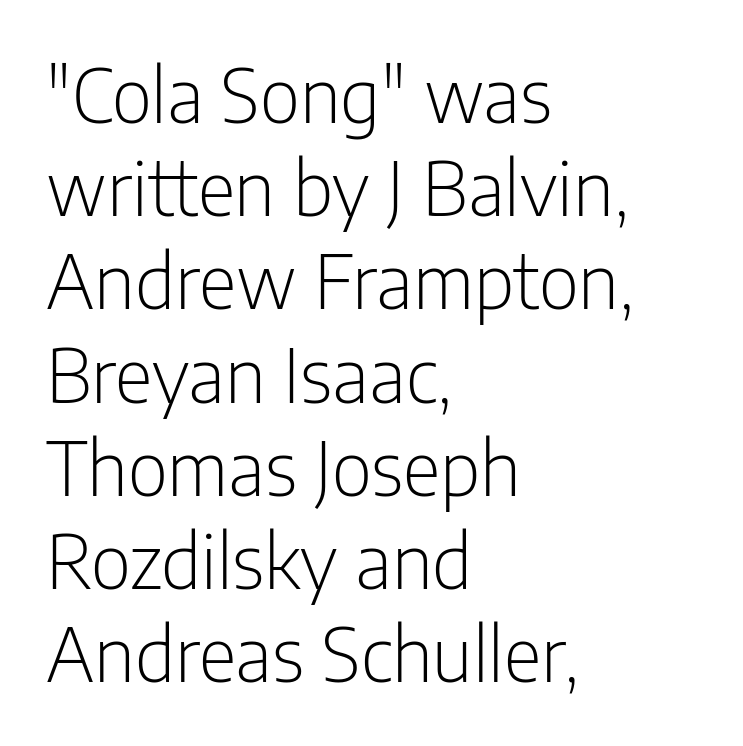
Words float on clear page, feet unadorned. The letters stand straight up with perfectly vertical stems. In terms of letterform style, serifs are entirely absent. Short and long lines alike share a common starting point at left.
